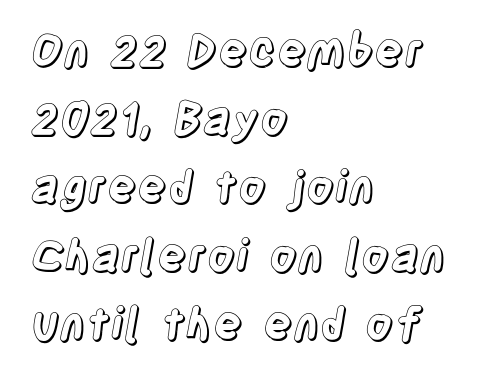
The paragraph shown leans on its left margin. Think of a printed novel: that variable character pitch is what you see here. Descenders are the only things crossing below the line. Evenly set lines give the paragraph a standard silhouette. The letters sit at their default tracking, neither squeezed nor spread.
